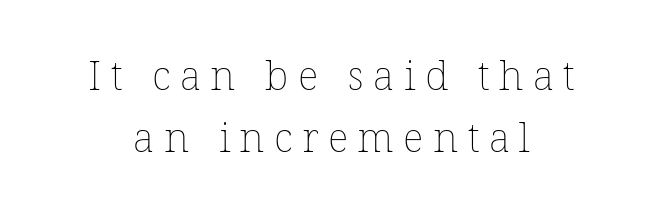
Q: Is the text bold? A: No.
Q: Is the text italic (slanted)? A: No, it is upright.
Q: Is the text underlined? A: No.
Q: Is the spacing between letters normal or unusually wide? A: Unusually wide.
Q: Is the spacing between lines tight, normal or loose? A: Normal.
Q: Width (condensed, normal, or wide)? A: Normal.
Q: Stroke contrast? A: Low.
Q: x-height? A: Medium.
Q: Monospaced? A: No.
